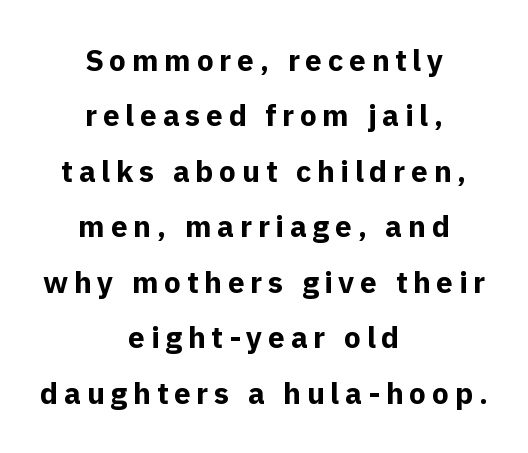
The image shows 30 px bold sans-serif type, upright; set centered, line spacing 1.85x, not underlined; a medium x-height.
